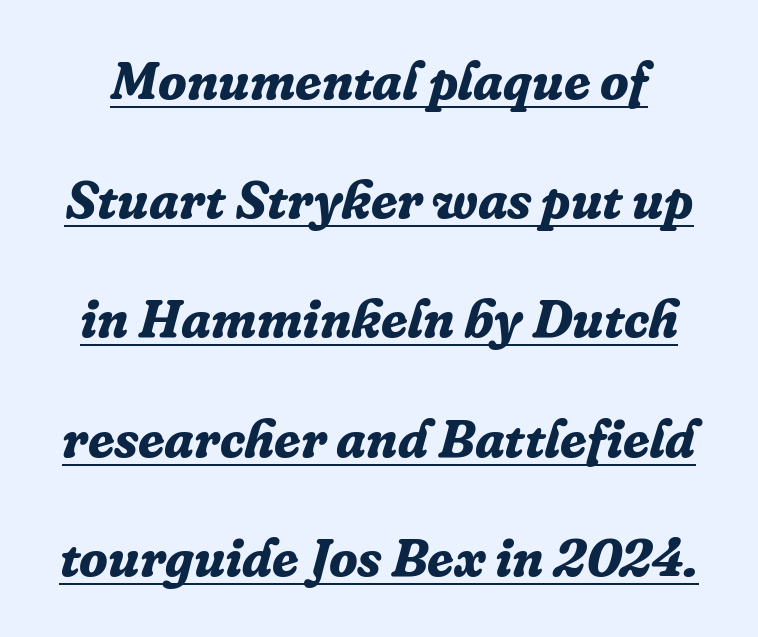
Q: Is the text bold? A: Yes.
Q: Is the text italic (slanted)? A: Yes, it leans right by about 16 degrees.
Q: Is the typeface a serif or a sans-serif typeface? A: Serif.
Q: Is the text underlined? A: Yes.
Q: Is the spacing between letters normal or unusually wide? A: Normal.
Q: Is the spacing between lines tight, normal or loose? A: Loose.
Q: Width (condensed, normal, or wide)? A: Normal.
Q: Stroke contrast? A: Low.
Q: x-height? A: Medium.
Q: Monospaced? A: No.
